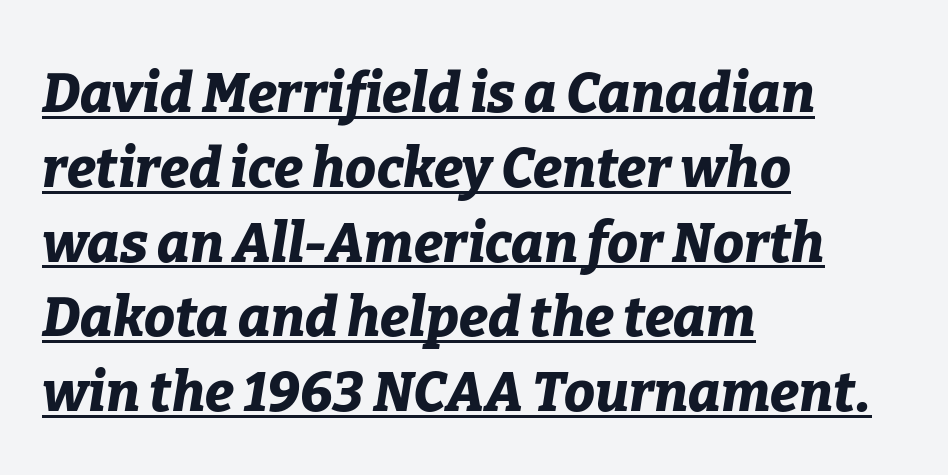
Each word holds together tightly as a unit, with standard inter-letter gaps. Notice how the passage keeps a crisp vertical edge on the left only. Notice how thick the strokes are: this is what a full bold looks like. Reading down the column, the eye jumps a familiar distance to each next line.
